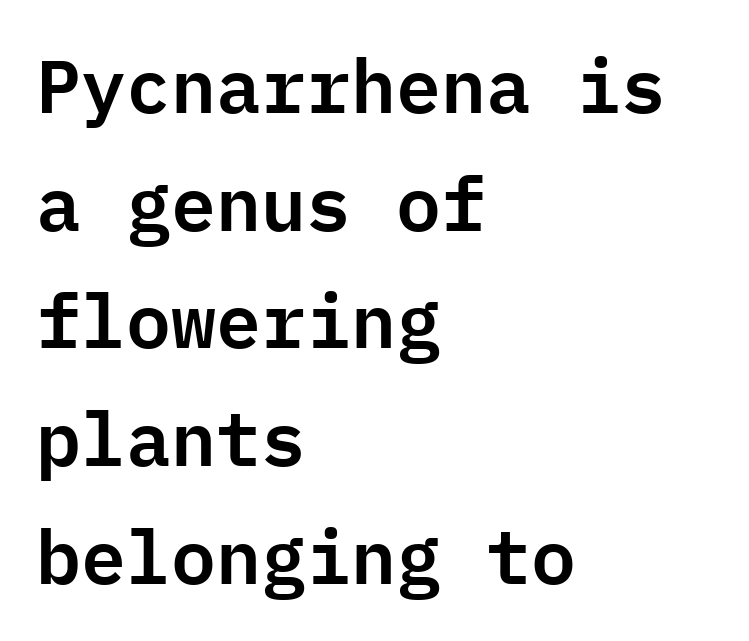
The image shows 75 px sans-serif type, upright, monospaced; set left-aligned, normal line spacing (1.57x), normal letter spacing, not underlined; low stroke contrast and a medium x-height.
